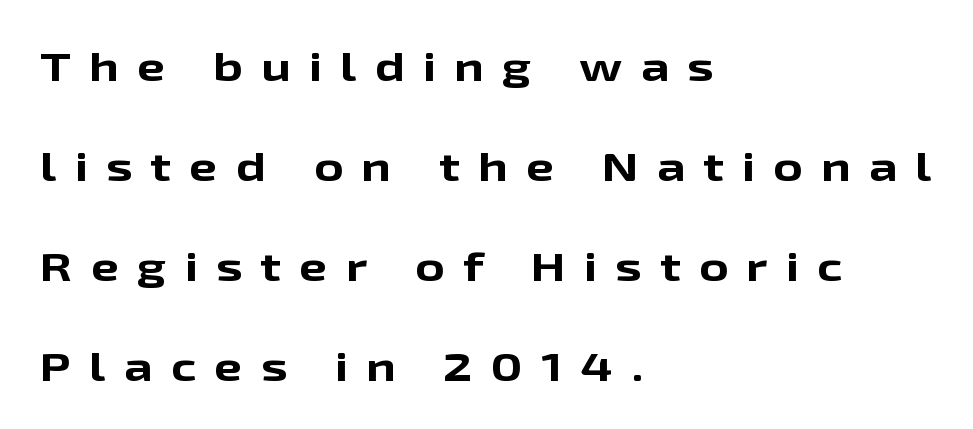
{"serif": "no", "italic": "no", "bold": "yes", "weight": "bold", "width": "wide", "stroke_contrast": "low", "x_height": "medium", "monospaced": "no", "underline": "no", "align": "left", "line_spacing": "loose", "line_spacing_ratio": 2.5, "letter_spacing": "wide", "letter_spacing_em": 0.46, "glyph_px": 40}
